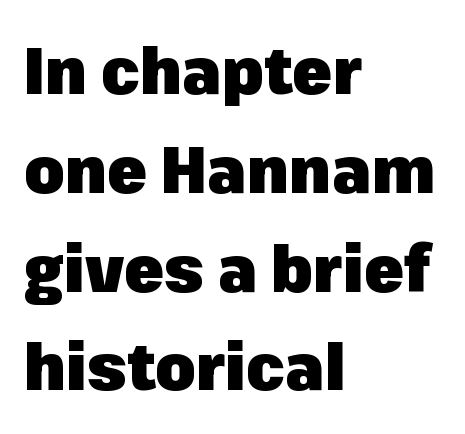
The image shows 65 px heavy sans-serif type, upright; set left-aligned, normal line spacing (1.52x), normal letter spacing, not underlined; low stroke contrast and a medium x-height.
